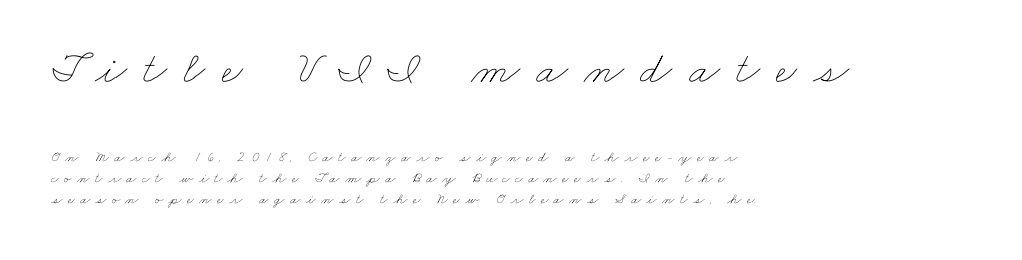
The image shows 46 px thin, wide type; set left-aligned, normal line spacing (1.38x), unusually wide letter spacing (+0.35 em), not underlined; the first (top) block is 3.07x larger; low stroke contrast and a small x-height.
